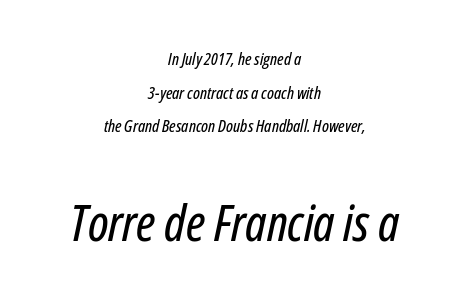
The passage shown is not underscored anywhere. You could fit nearly another row in the gap between these rows. A typesetter would mark this as italic. Reading top to bottom, the characters get bigger at the block break. There is no visible air inserted between adjacent glyphs.
